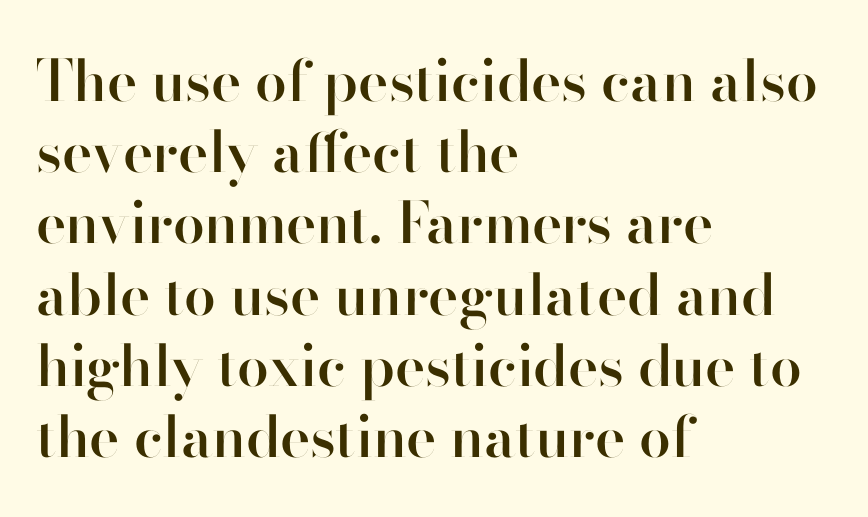
{"serif": "no", "italic": "no", "bold": "semi", "weight": "semibold", "width": "normal", "stroke_contrast": "high", "x_height": "small", "monospaced": "no", "underline": "no", "align": "left", "line_spacing": "normal", "line_spacing_ratio": 1.25, "letter_spacing": "normal", "letter_spacing_em": 0.0, "glyph_px": 57}
